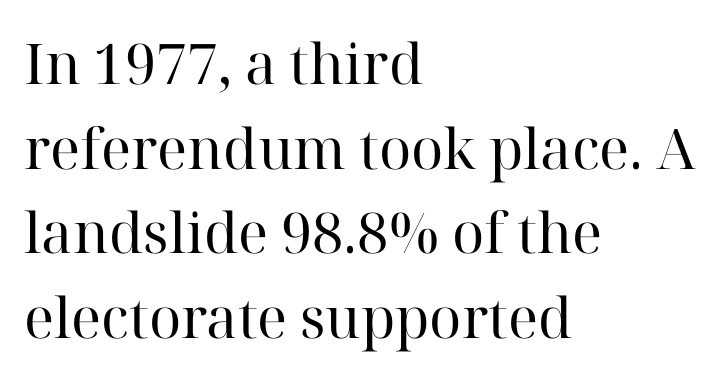
The image shows 56 px regular-weight serif type, upright; set left-aligned, normal line spacing (1.51x), normal letter spacing, not underlined; high stroke contrast and a medium x-height.
